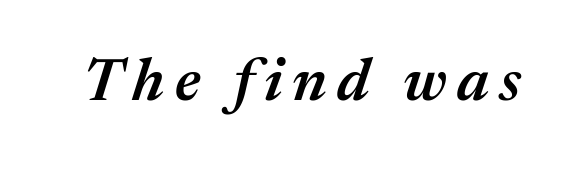
{"italic": "yes", "lean": "right", "slant_degrees": 17, "bold": "semi", "weight": "semibold", "width": "normal", "stroke_contrast": "medium", "x_height": "medium", "monospaced": "no", "underline": "no", "glyph_px": 60}
